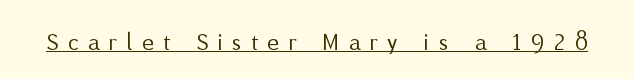
Honestly, the letter spacing is so wide it's the main thing you notice. These lines were composed using upright roman letters. No extra ink here — the face is not bold. Check the space under the baseline: a stroke is drawn there.
